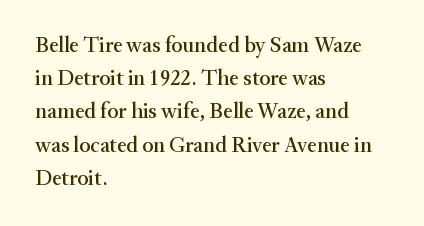
These lines keep a tight, regular rhythm from letter to letter. Vertical spacing — default. No word sits above an underline. The setting favours the left margin, as ordinary paragraphs usually do. The font's upright variant was chosen for this text.
